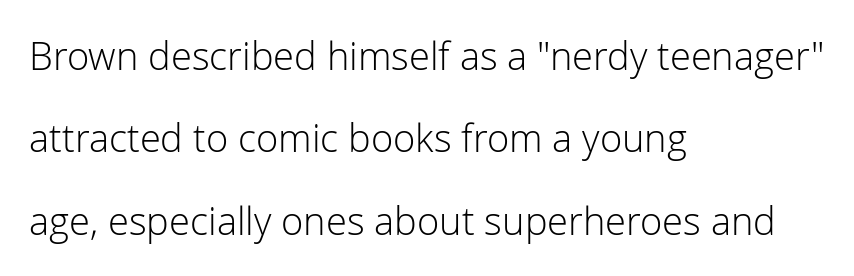
The image shows 38 px light sans-serif type, upright; set left-aligned, loose line spacing (2.17x), normal letter spacing, not underlined; low stroke contrast and a medium x-height.
